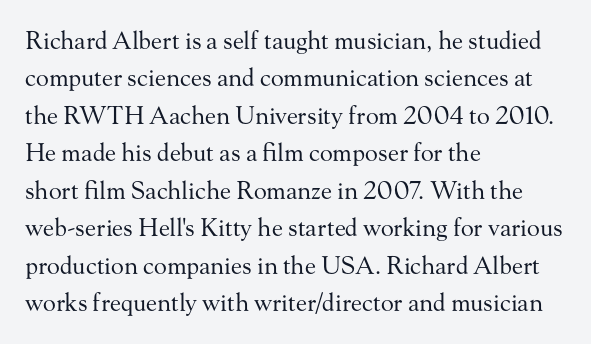
Evenly set lines give the paragraph a standard silhouette. Here the glyphs are tracked normally, forming tight word shapes. Rule under the text: the space is simply empty. Italic? Not at all — the glyphs are vertical. These glyphs show unthickened strokes, regular width or finer.
